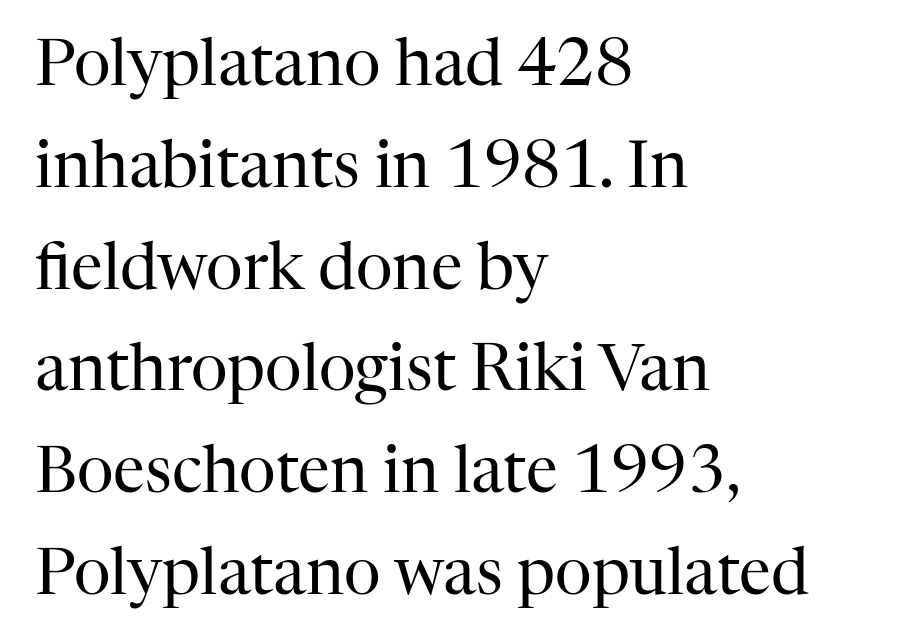
Upright lettering throughout. Quick note: underline off. This is serif lettering, the kind often seen in printed books. Nothing unusual about the tracking: characters are spaced as the font intends.
